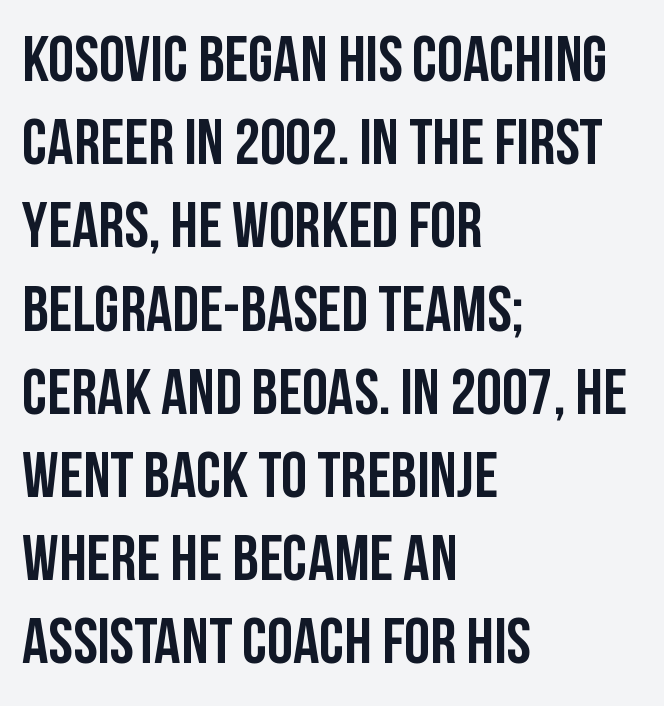
Q: Is the text italic (slanted)? A: No, it is upright.
Q: Is the typeface a serif or a sans-serif typeface? A: Sans-serif.
Q: Is the text underlined? A: No.
Q: How is the paragraph aligned? A: Left-aligned.
Q: Is the spacing between letters normal or unusually wide? A: Normal.
Q: Is the spacing between lines tight, normal or loose? A: Normal.
Q: Width (condensed, normal, or wide)? A: Condensed.
Q: Stroke contrast? A: Low.
Q: x-height? A: Large.
Q: Monospaced? A: No.
